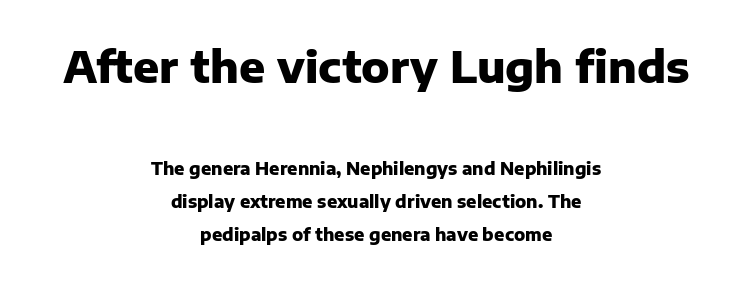
Q: Is the text bold? A: Yes.
Q: Is the text italic (slanted)? A: No, it is upright.
Q: Is the typeface a serif or a sans-serif typeface? A: Sans-serif.
Q: Is the text underlined? A: No.
Q: How is the paragraph aligned? A: Centered.
Q: Is the spacing between letters normal or unusually wide? A: Normal.
Q: Is the spacing between lines tight, normal or loose? A: Loose.
Q: Which block of text is set in a larger size, the first (top) or the second (bottom)? A: The first (top) one.
Q: Width (condensed, normal, or wide)? A: Normal.
Q: Stroke contrast? A: Low.
Q: x-height? A: Medium.
Q: Monospaced? A: No.
